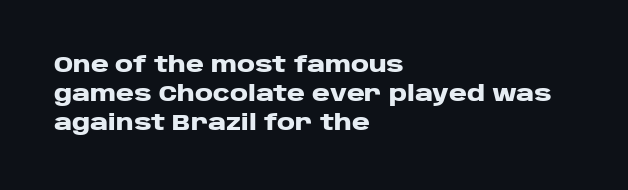
Q: Is the text bold? A: Yes.
Q: Is the text italic (slanted)? A: No, it is upright.
Q: Is the text underlined? A: No.
Q: How is the paragraph aligned? A: Left-aligned.
Q: Is the spacing between letters normal or unusually wide? A: Normal.
Q: Is the spacing between lines tight, normal or loose? A: Normal.
